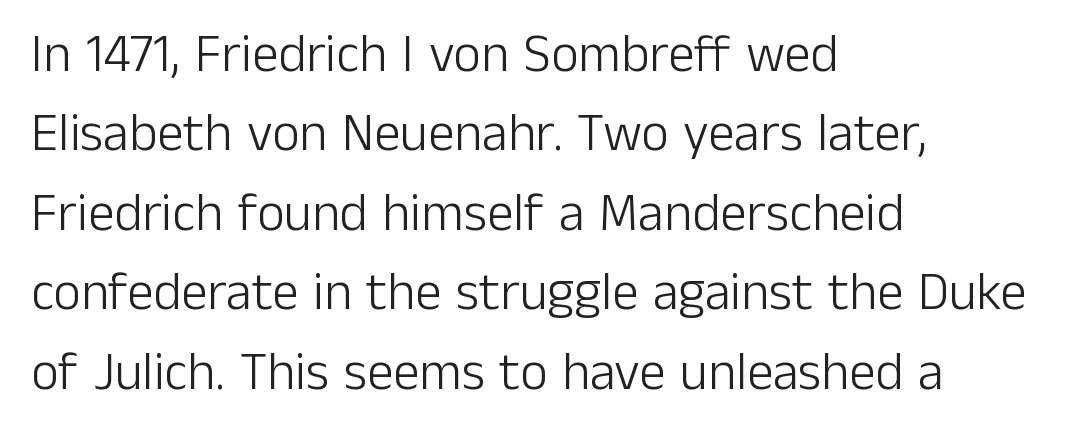
Q: Is the text bold? A: No.
Q: Is the text italic (slanted)? A: No, it is upright.
Q: Is the typeface a serif or a sans-serif typeface? A: Sans-serif.
Q: Is the text underlined? A: No.
Q: How is the paragraph aligned? A: Left-aligned.
Q: Is the spacing between letters normal or unusually wide? A: Normal.
Q: Is the spacing between lines tight, normal or loose? A: Normal.
Q: Width (condensed, normal, or wide)? A: Normal.
Q: Stroke contrast? A: Low.
Q: x-height? A: Medium.
Q: Monospaced? A: No.
